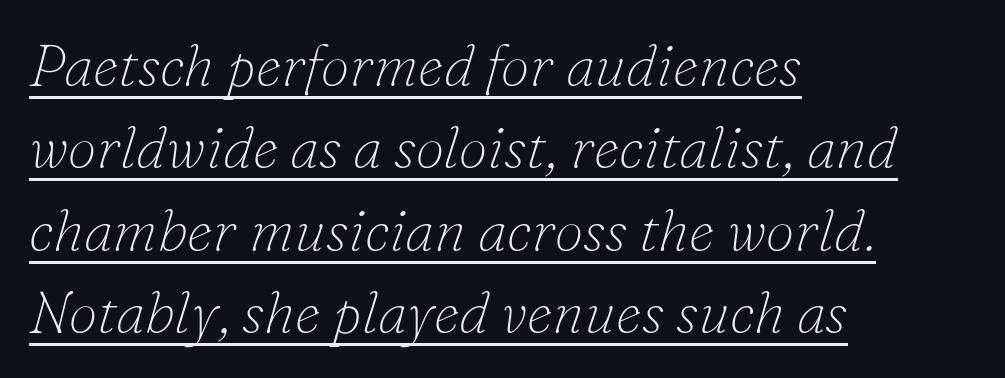
Each letter keeps its own natural width here, so spacing adapts to shape. These lines are composed in type with serifs. Weight: in the light-to-regular range. This sample keeps an unexceptional amount of space between lines. The line texture is even and compact thanks to regular tracking. The compositor pushed each line to the left boundary.
